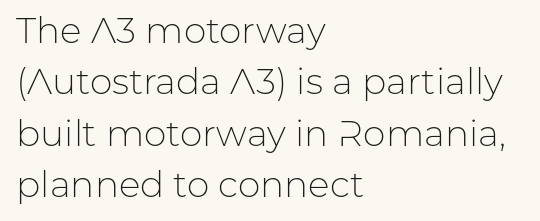
A typesetter would call this proportional, since set widths differ per character. No feet cap the strokes, marking this as sans-serif type. A quiet, ordinary-to-light weight characterises the typeface. This rendering features lettering with no underline. Rows of type keep a routine distance in the vertical direction.
